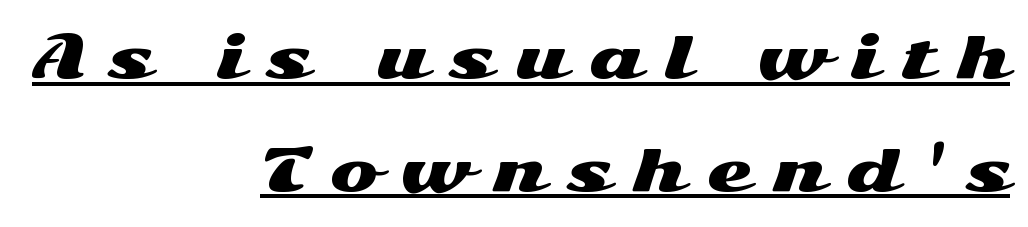
The image shows 58 px wide sans-serif type; set right-aligned, loose line spacing (1.94x), unusually wide letter spacing (+0.37 em), underlined; medium stroke contrast and a medium x-height.
